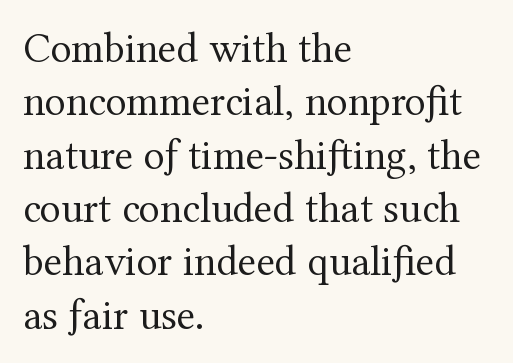
The image shows 43 px regular-weight serif type, upright; set left-aligned, line spacing 1.24x, normal letter spacing, not underlined; medium stroke contrast and a medium x-height.
